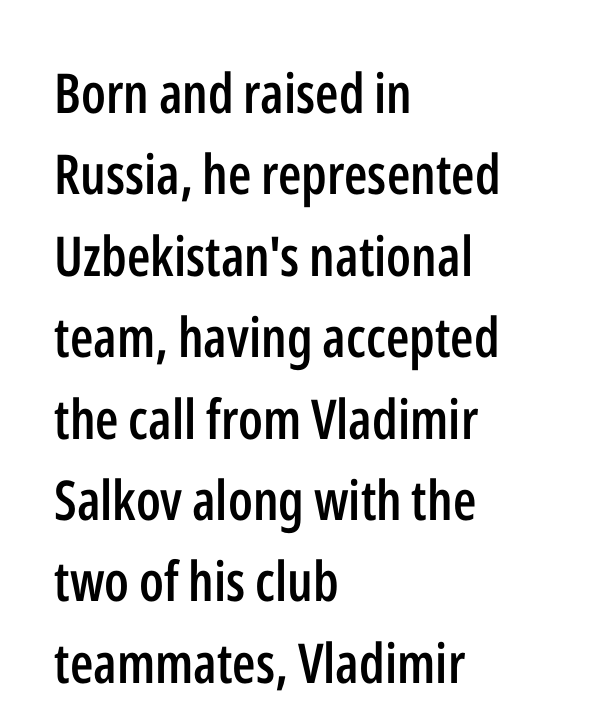
{"serif": "no", "italic": "no", "bold": "semi", "weight": "semibold", "width": "condensed", "stroke_contrast": "low", "x_height": "medium", "monospaced": "no", "underline": "no", "align": "left", "line_spacing": "normal", "line_spacing_ratio": 1.48, "letter_spacing": "normal", "letter_spacing_em": 0.0, "glyph_px": 55}
